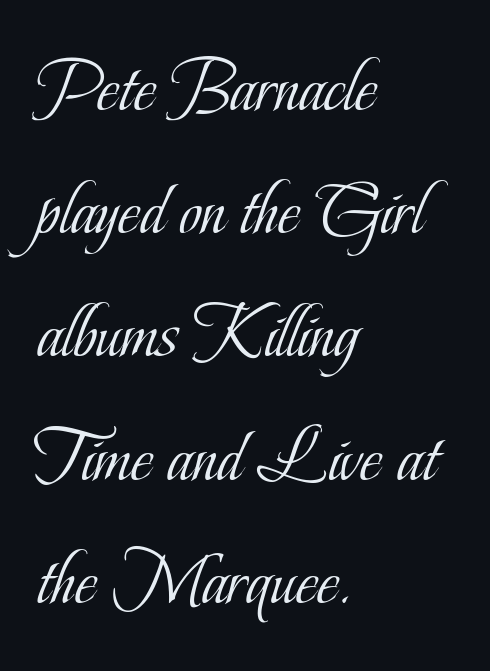
Q: Is the text bold? A: No.
Q: Is the text italic (slanted)? A: Yes.
Q: Is the typeface a serif or a sans-serif typeface? A: Serif.
Q: Is the text underlined? A: No.
Q: How is the paragraph aligned? A: Left-aligned.
Q: Is the spacing between letters normal or unusually wide? A: Normal.
Q: Is the spacing between lines tight, normal or loose? A: Normal.
Q: Width (condensed, normal, or wide)? A: Condensed.
Q: Stroke contrast? A: Low.
Q: x-height? A: Small.
Q: Monospaced? A: No.
